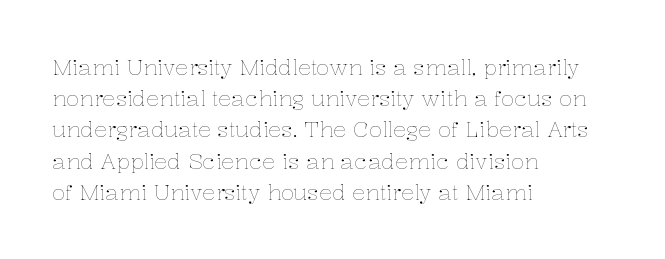
{"italic": "no", "bold": "no", "underline": "no", "align": "left", "line_spacing": "normal", "line_spacing_ratio": 1.42, "letter_spacing": "normal", "letter_spacing_em": 0.0, "glyph_px": 22}
